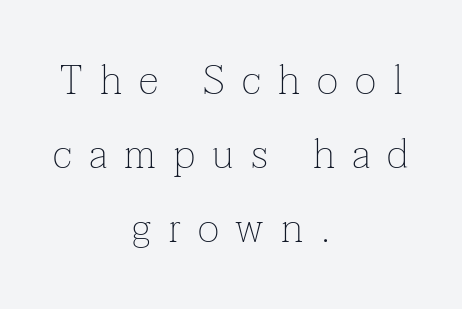
{"serif": "yes", "italic": "no", "bold": "no", "weight": "thin", "width": "normal", "stroke_contrast": "low", "x_height": "medium", "monospaced": "no", "underline": "no", "align": "center", "line_spacing_ratio": 1.8, "letter_spacing": "wide", "letter_spacing_em": 0.42, "glyph_px": 41}
